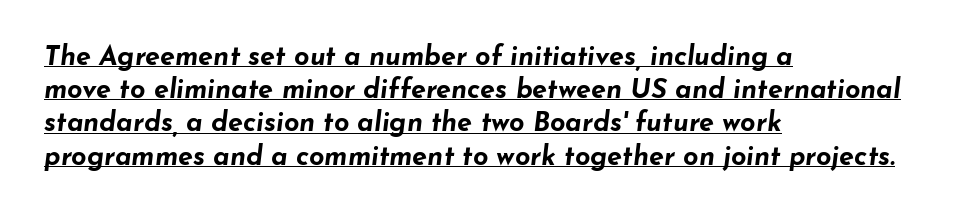
A dark, heavy texture on the line: the type is bold. The face used here appears with an underline applied. Short and long lines alike share a common starting point at left. This sample uses an oblique cut, with every glyph tilted off the vertical.
